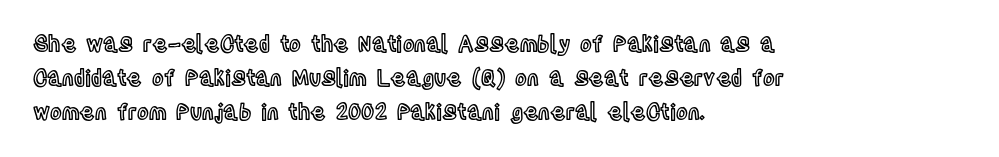
{"italic": "no", "underline": "no", "align": "left", "line_spacing": "normal", "line_spacing_ratio": 1.54, "letter_spacing": "normal", "letter_spacing_em": 0.0, "glyph_px": 22}
